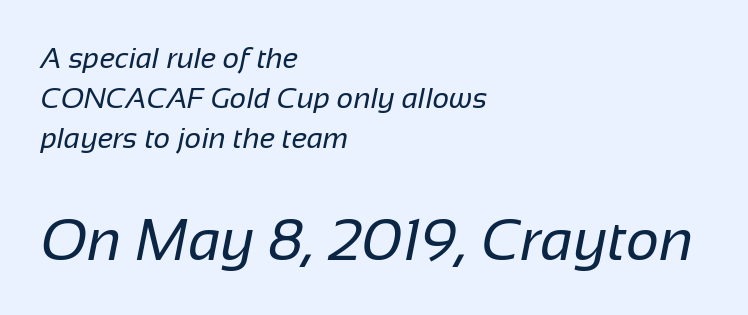
Short note: letters normally spaced. No chunkiness to these letters — they're not bold. Where is the straight margin? On the left. Honestly, the row spacing looks completely unremarkable. Varying glyph widths throughout — classic text-font behaviour.
